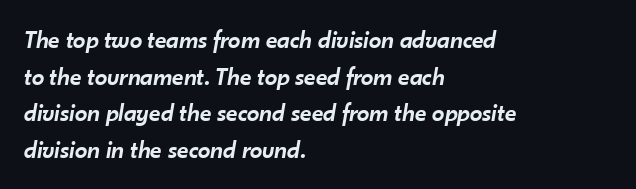
The image shows 25 px text type, italic (leaning right); set left-aligned, normal line spacing (1.47x), normal letter spacing, not underlined.
